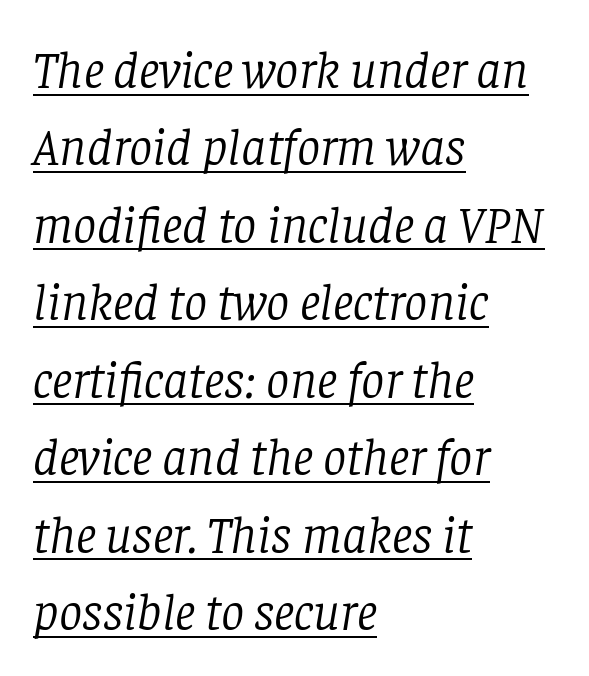
Weight class: somewhere from thin through regular. Each letter keeps its own natural width here, so spacing adapts to shape. Caption: lettering with a line underneath. Reading down the column, the eye jumps a familiar distance to each next line. Compared with typical body copy, the letter spacing here is the same. The text carries the slant typical of an italic or oblique font.
